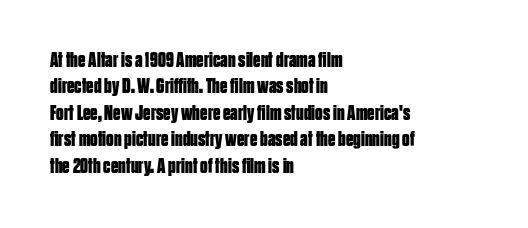
{"italic": "no", "bold": "yes", "underline": "no", "align": "left", "line_spacing": "normal", "line_spacing_ratio": 1.26, "letter_spacing": "normal", "letter_spacing_em": 0.0, "glyph_px": 21}
